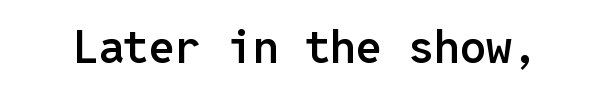
Q: Is the text bold? A: Semi-bold.
Q: Is the text italic (slanted)? A: No, it is upright.
Q: Is the typeface a serif or a sans-serif typeface? A: Sans-serif.
Q: Is the text underlined? A: No.
Q: Is the spacing between letters normal or unusually wide? A: Normal.
Q: Width (condensed, normal, or wide)? A: Normal.
Q: Stroke contrast? A: Low.
Q: x-height? A: Medium.
Q: Monospaced? A: Yes.
